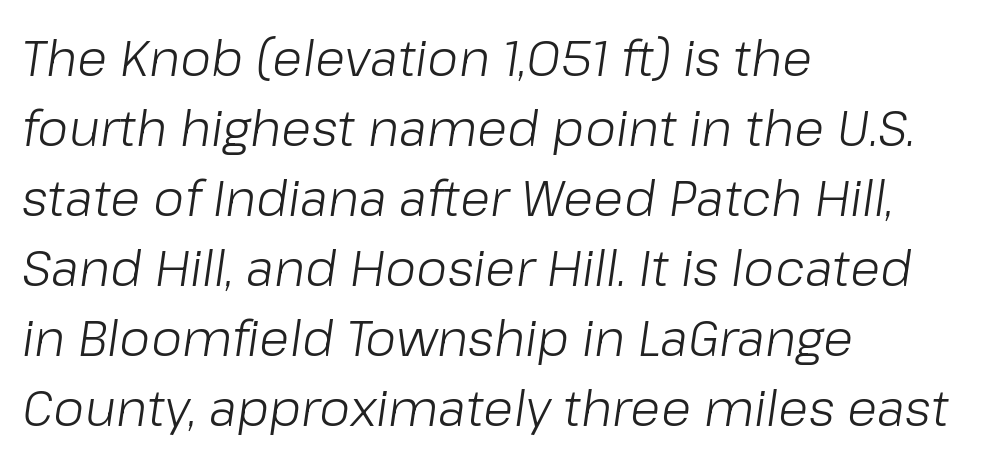
Weight: not bold — regular or lighter. This sample uses plain, unmodified letter spacing. Looks like regular typesetting: each glyph gets only the width it needs. Designer's note — italics engaged. Leftover space on each line is placed entirely after the last word.
